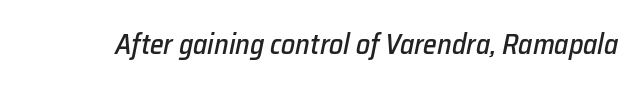
{"italic": "yes", "lean": "right", "slant_degrees": 12, "width": "normal", "stroke_contrast": "low", "x_height": "medium", "monospaced": "no", "underline": "no", "letter_spacing": "normal", "letter_spacing_em": 0.0, "glyph_px": 28}
